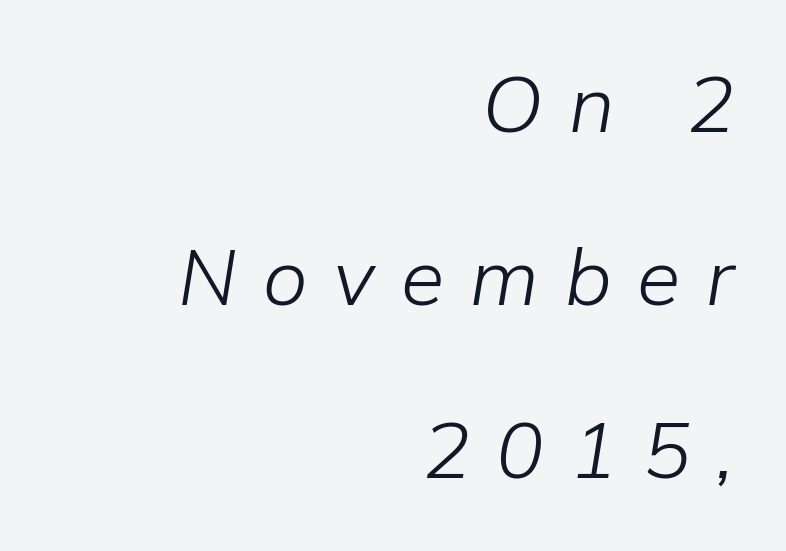
Q: Is the text bold? A: No.
Q: Is the text italic (slanted)? A: Yes, it leans right by about 9 degrees.
Q: Is the text underlined? A: No.
Q: How is the paragraph aligned? A: Right-aligned.
Q: Is the spacing between letters normal or unusually wide? A: Unusually wide.
Q: Is the spacing between lines tight, normal or loose? A: Loose.
Q: Width (condensed, normal, or wide)? A: Normal.
Q: Stroke contrast? A: Low.
Q: x-height? A: Medium.
Q: Monospaced? A: No.
